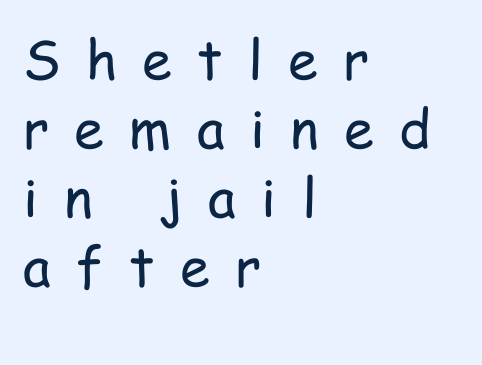
The image shows 54 px regular-weight, condensed sans-serif type, upright; set left-aligned, normal line spacing (1.28x), unusually wide letter spacing (+0.47 em), not underlined; low stroke contrast and a medium x-height.
